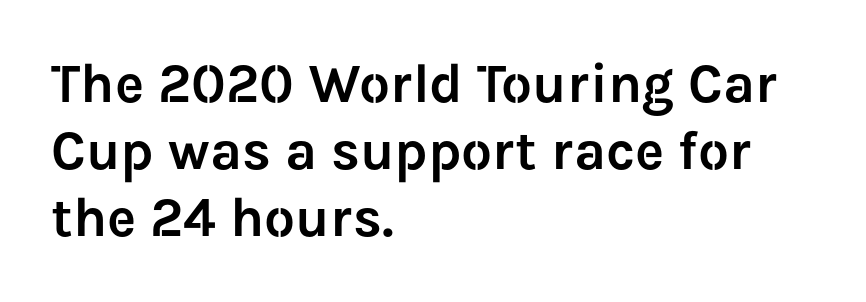
The image shows 55 px sans-serif type, upright; set left-aligned, line spacing 1.22x, normal letter spacing, not underlined; low stroke contrast and a medium x-height.
